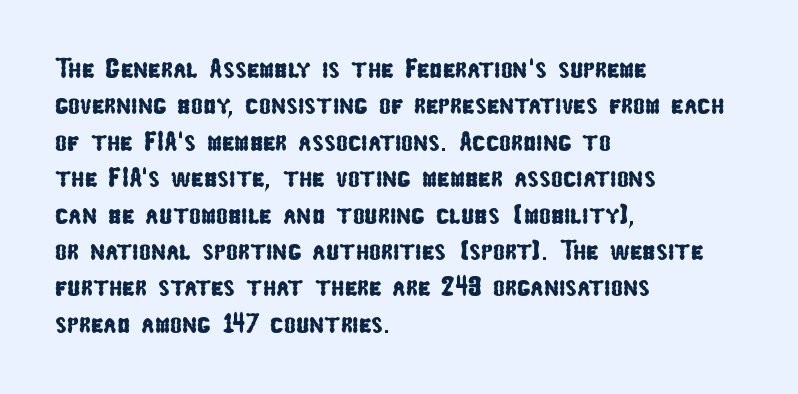
The image shows 28 px condensed sans-serif type; set left-aligned, normal line spacing (1.3x), normal letter spacing, not underlined; low stroke contrast and a medium x-height.
